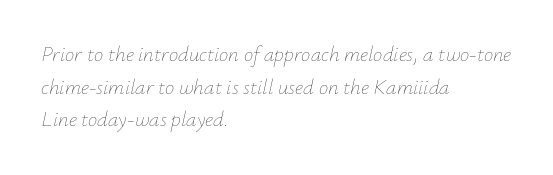
The horizontal fit of the characters is conventional and even. Every row of glyphs begins at an identical x-position on the left. You can tell it's italic because the verticals aren't actually vertical. Weight class: somewhere from thin through regular. The rows are spaced the way most documents space them.
